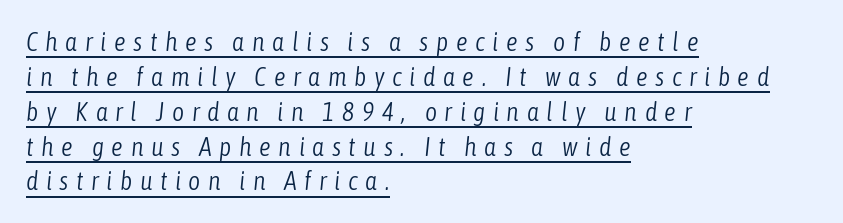
Italic: yes, the glyphs are oblique. Each new line begins a customary step beneath the previous one. Letters have the restrained weight of plain body copy at most. One-word summary of the alignment: left.
